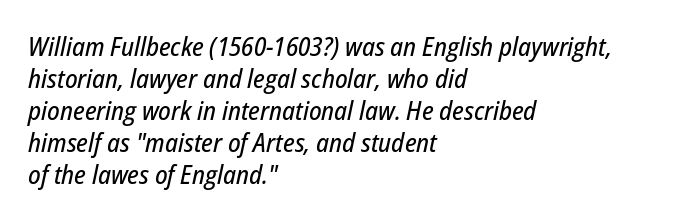
{"italic": "yes", "lean": "right", "slant_degrees": 12, "underline": "no", "align": "left", "line_spacing_ratio": 1.23, "letter_spacing": "normal", "letter_spacing_em": 0.0, "glyph_px": 26}
